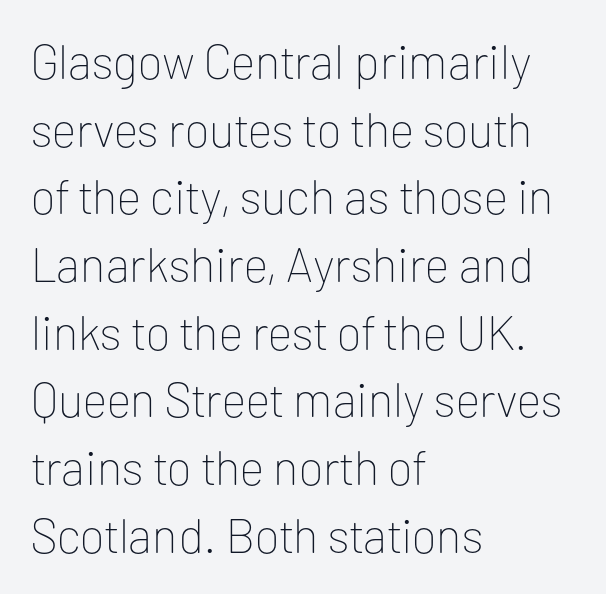
These lines are set flush left with a ragged right edge. The characters display no serif detailing; their extremities are plain. The line-height multiplier appears to be the usual default. Words float on clear page, feet unadorned.
